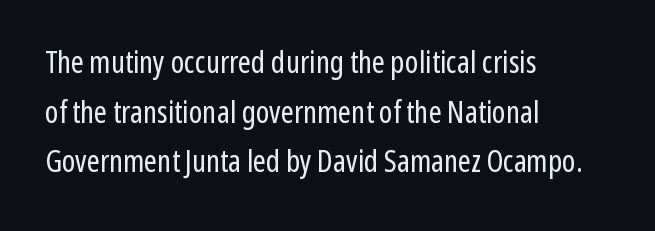
{"serif": "no", "italic": "no", "bold": "no", "weight": "regular", "width": "condensed", "stroke_contrast": "low", "x_height": "medium", "monospaced": "no", "underline": "no", "align": "left", "line_spacing": "normal", "line_spacing_ratio": 1.6, "letter_spacing": "normal", "letter_spacing_em": 0.0, "glyph_px": 31}
